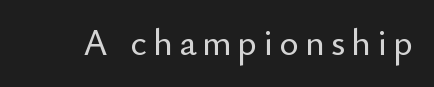
The image shows 37 px sans-serif type, upright; set not underlined; low stroke contrast and a small x-height.
